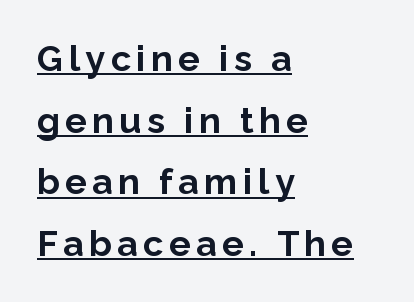
{"serif": "no", "italic": "no", "bold": "yes", "weight": "bold", "width": "normal", "stroke_contrast": "low", "x_height": "medium", "monospaced": "no", "underline": "yes", "align": "left", "line_spacing_ratio": 1.71, "glyph_px": 36}
